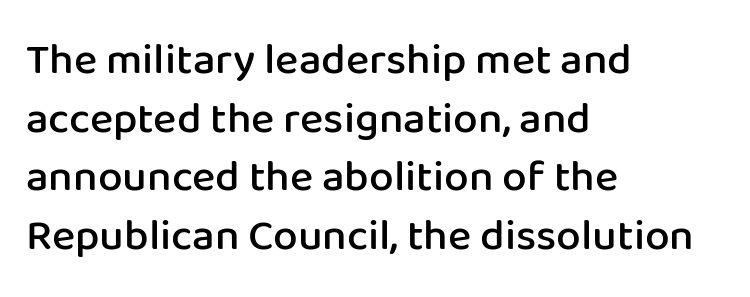
The image shows 44 px semibold sans-serif type, upright; set left-aligned, normal line spacing (1.33x), normal letter spacing, not underlined; low stroke contrast and a medium x-height.
